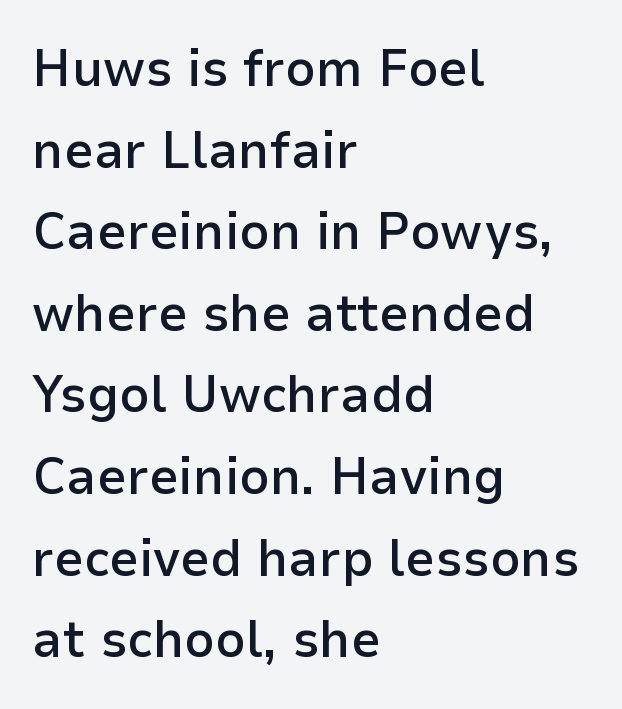
{"serif": "no", "italic": "no", "bold": "semi", "weight": "semibold", "width": "normal", "stroke_contrast": "low", "x_height": "medium", "monospaced": "no", "underline": "no", "align": "left", "line_spacing": "normal", "line_spacing_ratio": 1.54, "letter_spacing": "normal", "letter_spacing_em": 0.0, "glyph_px": 53}
